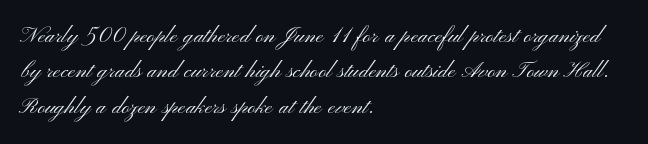
Q: Is the text bold? A: No.
Q: Is the text italic (slanted)? A: Yes.
Q: Is the typeface a serif or a sans-serif typeface? A: Sans-serif.
Q: Is the text underlined? A: No.
Q: How is the paragraph aligned? A: Left-aligned.
Q: Is the spacing between letters normal or unusually wide? A: Normal.
Q: Is the spacing between lines tight, normal or loose? A: Normal.
Q: Width (condensed, normal, or wide)? A: Wide.
Q: Stroke contrast? A: Medium.
Q: x-height? A: Small.
Q: Monospaced? A: No.
